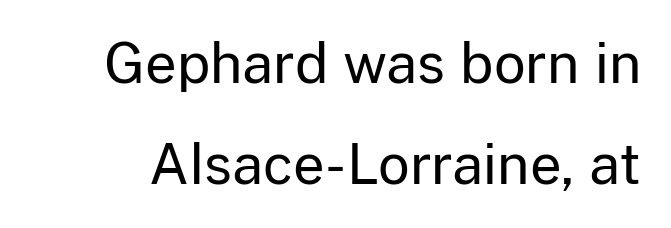
The image shows 55 px regular-weight sans-serif type, upright; set line spacing 1.84x, normal letter spacing, not underlined; low stroke contrast and a medium x-height.
